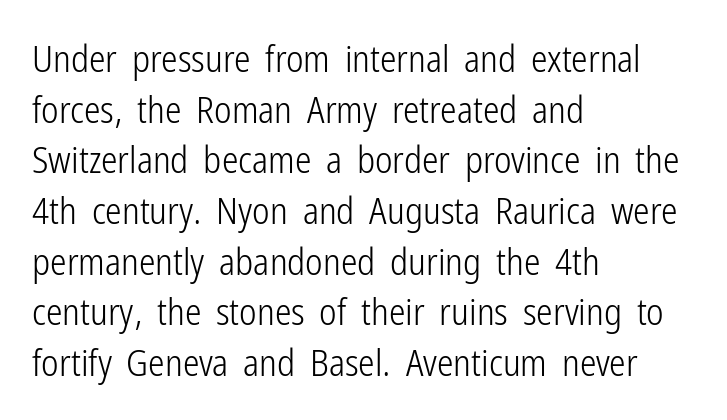
{"serif": "no", "italic": "no", "bold": "no", "weight": "light", "width": "condensed", "stroke_contrast": "low", "x_height": "medium", "monospaced": "no", "underline": "no", "align": "left", "line_spacing": "normal", "line_spacing_ratio": 1.37, "letter_spacing": "normal", "letter_spacing_em": 0.0, "glyph_px": 37}
